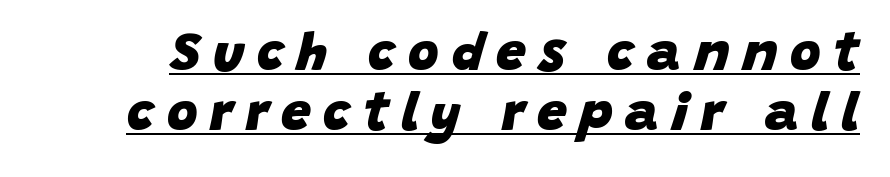
{"italic": "yes", "lean": "right", "slant_degrees": 15, "bold": "yes", "weight": "heavy", "width": "normal", "stroke_contrast": "low", "x_height": "large", "monospaced": "no", "underline": "yes", "line_spacing": "tight", "line_spacing_ratio": 1.14, "letter_spacing": "wide", "letter_spacing_em": 0.24, "glyph_px": 53}
